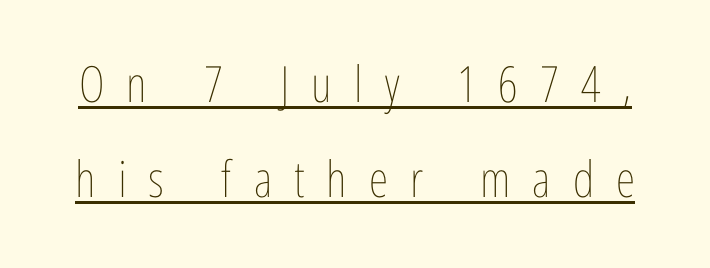
The image shows 50 px thin, condensed type, upright; set loose line spacing (1.91x), unusually wide letter spacing (+0.44 em), underlined; low stroke contrast and a medium x-height.
